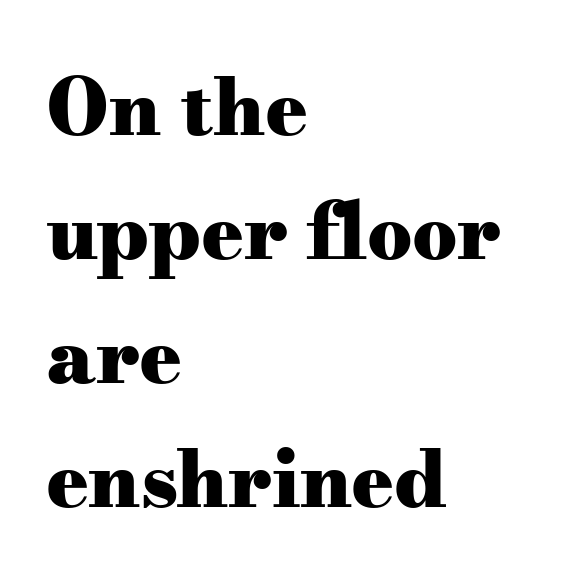
The image shows 79 px heavy, wide serif type, upright; set left-aligned, normal line spacing (1.57x), normal letter spacing, not underlined; medium stroke contrast and a small x-height.
